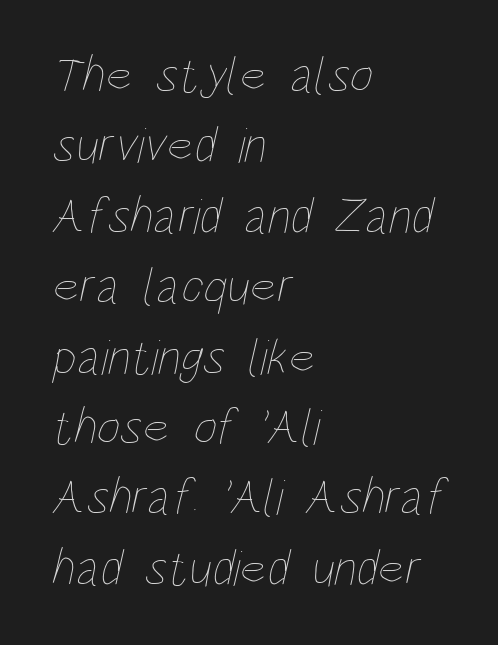
The image shows 51 px thin, condensed type; set left-aligned, normal line spacing (1.38x), normal letter spacing, not underlined; low stroke contrast and a large x-height.
